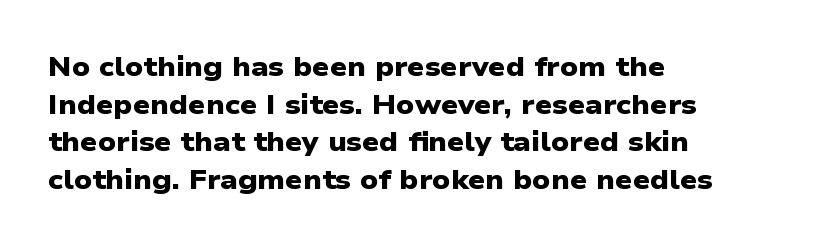
The image shows 27 px bold type; set left-aligned, normal line spacing (1.39x), normal letter spacing, not underlined.
